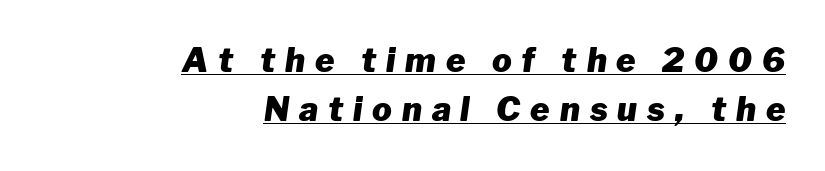
Q: Is the text bold? A: Yes.
Q: Is the text italic (slanted)? A: Yes, it leans right by about 8 degrees.
Q: Is the text underlined? A: Yes.
Q: How is the paragraph aligned? A: Right-aligned.
Q: Is the spacing between letters normal or unusually wide? A: Unusually wide.
Q: Is the spacing between lines tight, normal or loose? A: Normal.
Q: Width (condensed, normal, or wide)? A: Normal.
Q: Stroke contrast? A: Low.
Q: x-height? A: Medium.
Q: Monospaced? A: No.
